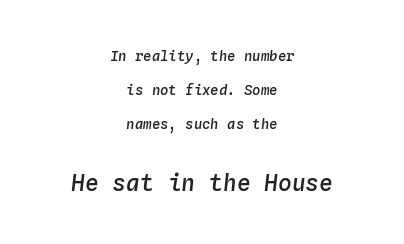
If you drew a line through each stem, it would be angled. Top chunk: small. Bottom chunk: large. Teacher's note: observe the equal gaps on both sides — that is centered alignment. No extra tracking has been applied to these lines.
